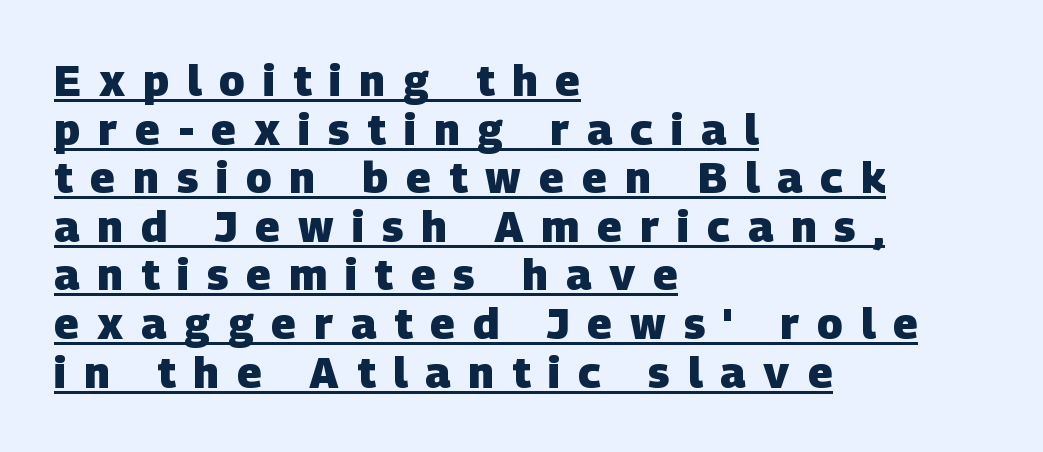
The rendered words wear a rule along their underside. Leading: reduced. The face used here is a sans, in the tradition of grotesques and geometrics. This rendering widens character spacing well past its baseline value.
